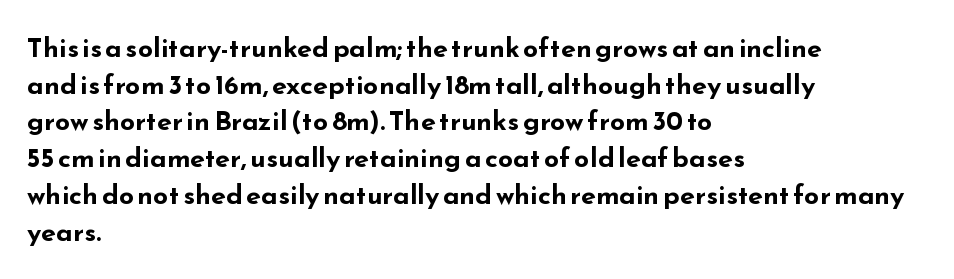
Casual observation: everything's shoved over to the left. Look at the tracking — it's just the regular setting, nothing added. The rendering uses a moderate line-height, typical for paragraphs. Decoration check: the copy has no underline. The face used here has the dense, thick strokes of a bold. The typography opts for an upright posture over an oblique one.
